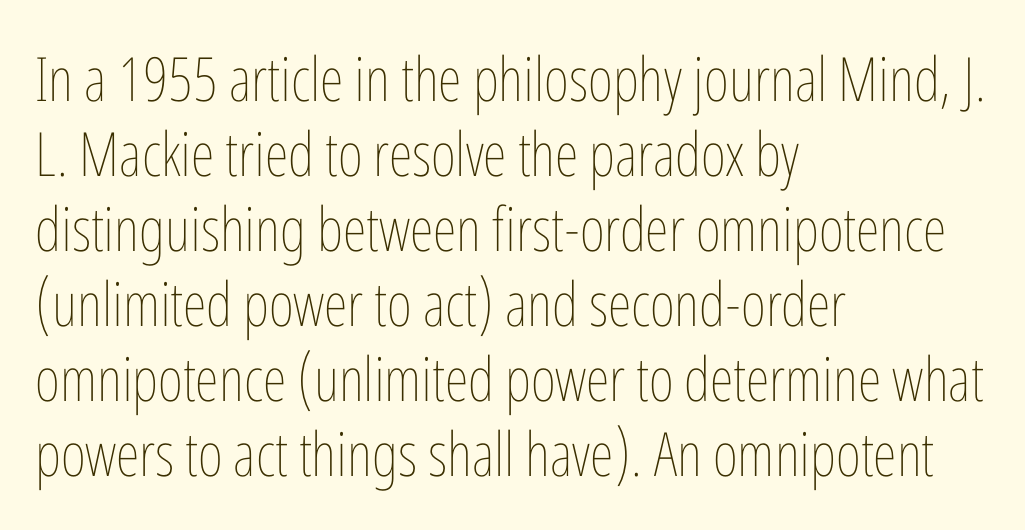
The axis of the letterforms is exactly vertical. Reading down the block, your eye returns to a fixed left position each line. Just letters on the line, the space beneath them empty. Here the glyphs are tracked normally, forming tight word shapes. The letters advance in unequal steps, a hallmark of proportional type.
